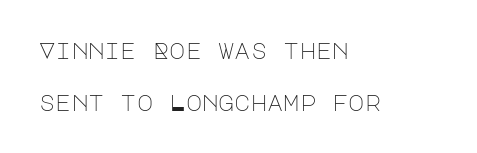
Q: Is the text bold? A: No.
Q: Is the text italic (slanted)? A: No, it is upright.
Q: Is the text underlined? A: No.
Q: How is the paragraph aligned? A: Left-aligned.
Q: Is the spacing between letters normal or unusually wide? A: Normal.
Q: Is the spacing between lines tight, normal or loose? A: Loose.
